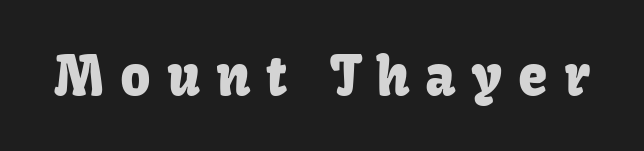
{"serif": "no", "italic": "no", "width": "normal", "stroke_contrast": "low", "x_height": "medium", "monospaced": "no", "underline": "no", "letter_spacing": "wide", "letter_spacing_em": 0.3, "glyph_px": 53}
